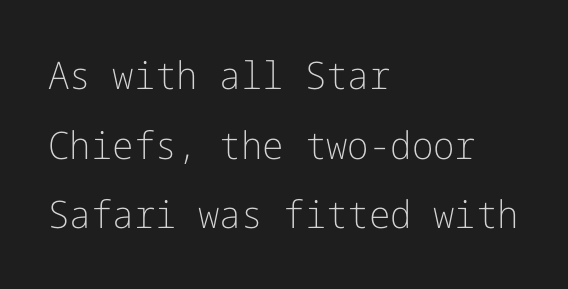
The image shows 38 px light sans-serif type, upright; set left-aligned, line spacing 1.83x, normal letter spacing, not underlined; low stroke contrast and a medium x-height.
